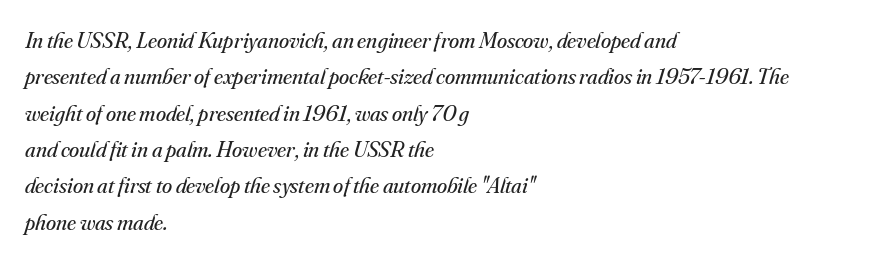
Q: Is the text bold? A: No.
Q: Is the text italic (slanted)? A: Yes, it leans right by about 16 degrees.
Q: Is the text underlined? A: No.
Q: How is the paragraph aligned? A: Left-aligned.
Q: Is the spacing between letters normal or unusually wide? A: Normal.
Q: Is the spacing between lines tight, normal or loose? A: Normal.
